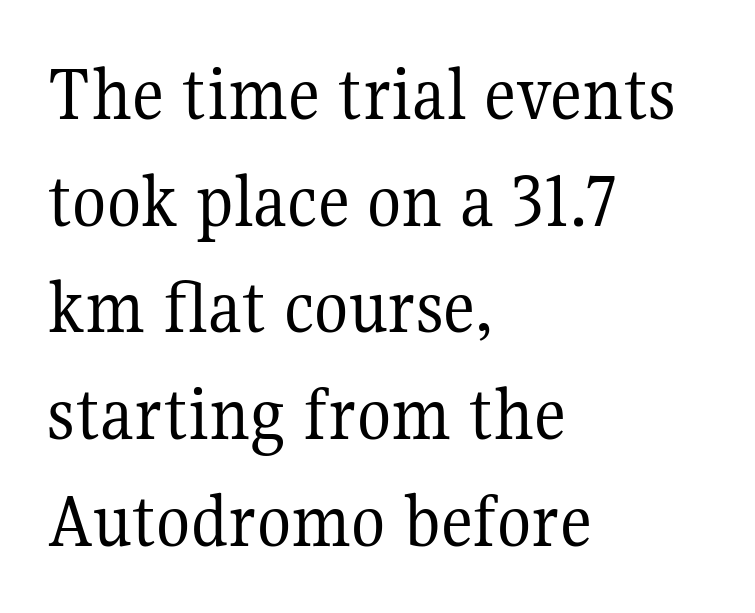
The zone under the glyphs is completely vacant. Proportional: the letters do not fall into vertical columns. Is there any slant? The stems are plumb. The glyphs in this specimen are seriffed. The block of text has a typical density, with ordinary space between rows.
